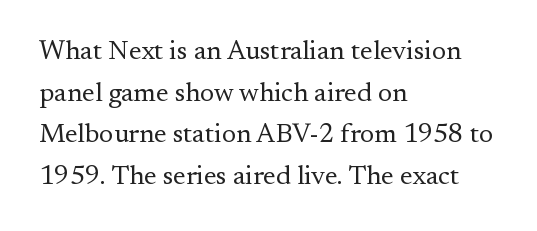
This sample uses an upright cut, with every glyph sitting square on the baseline. Lines of text with bare space underneath. The setting favours the left margin, as ordinary paragraphs usually do. Leading: standard. The typesetting does not lean heavy: it is not bold. You could call the tracking neutral — neither tight nor loose.
